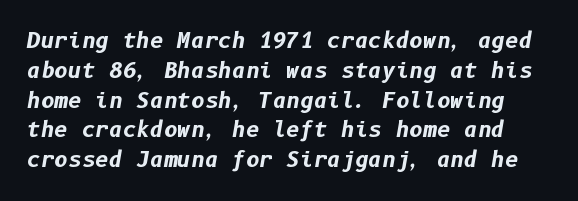
{"italic": "yes", "lean": "right", "slant_degrees": 10, "bold": "yes", "underline": "no", "line_spacing": "normal", "line_spacing_ratio": 1.42, "letter_spacing": "normal", "letter_spacing_em": 0.0, "glyph_px": 21}
